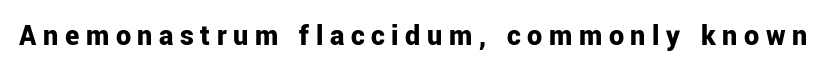
Q: Is the text bold? A: Yes.
Q: Is the text italic (slanted)? A: No, it is upright.
Q: Is the typeface a serif or a sans-serif typeface? A: Sans-serif.
Q: Is the text underlined? A: No.
Q: Is the spacing between letters normal or unusually wide? A: Unusually wide.
Q: Width (condensed, normal, or wide)? A: Normal.
Q: Stroke contrast? A: Low.
Q: x-height? A: Medium.
Q: Monospaced? A: No.
